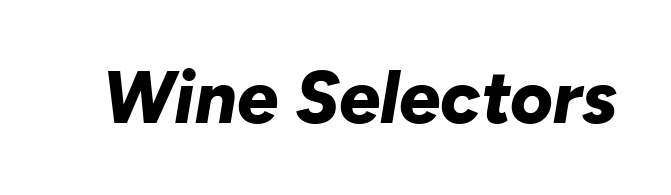
{"italic": "yes", "lean": "right", "slant_degrees": 10, "bold": "yes", "weight": "bold", "width": "normal", "stroke_contrast": "low", "x_height": "medium", "monospaced": "no", "underline": "no", "letter_spacing": "normal", "letter_spacing_em": 0.0, "glyph_px": 73}
